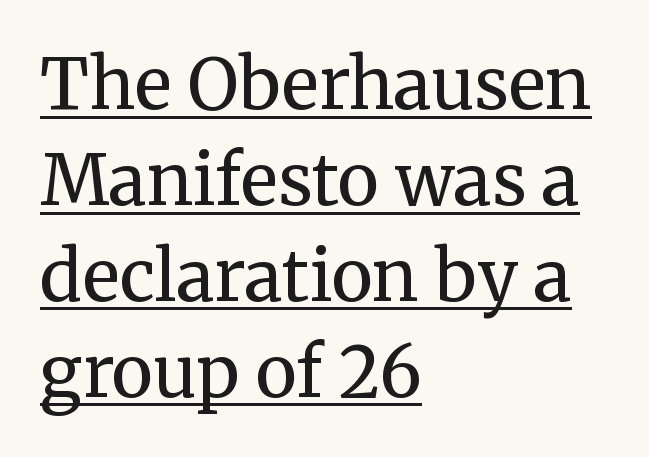
Posture: straight, roman, zero tilt. The letters advance in unequal steps, a hallmark of proportional type. In terms of leading, this rendering sits right in the middle. The face used here appears with an underline applied.
